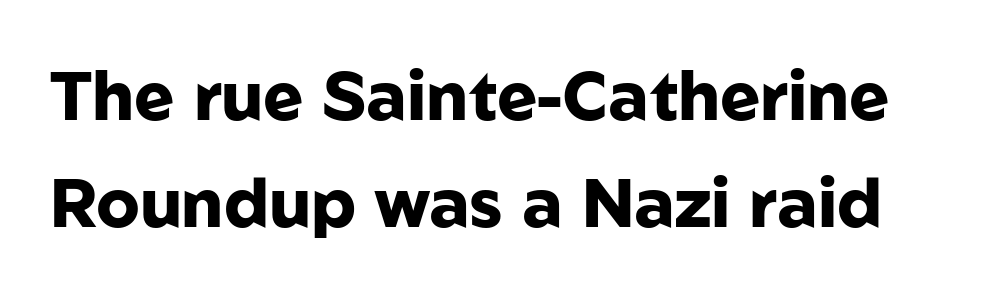
The image shows 68 px heavy sans-serif type, upright; set normal line spacing (1.57x), normal letter spacing, not underlined; low stroke contrast and a medium x-height.
